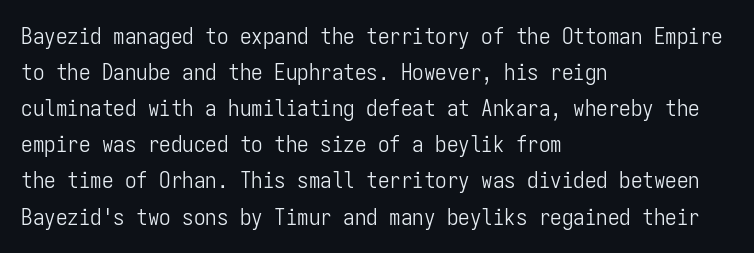
The image shows 23 px text type, upright; set left-aligned, normal line spacing (1.57x), normal letter spacing, not underlined.
